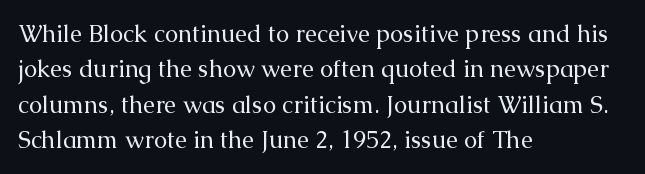
Tracking value appears to be zero — textbook default spacing. Posture: straight, roman, zero tilt. Leftover space on each line is placed entirely after the last word. This is not heavy type; no bold has been used.
